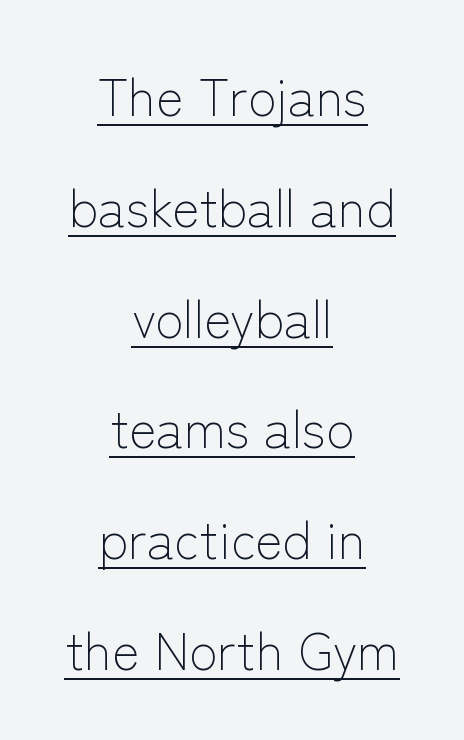
The image shows 52 px light sans-serif type, upright; set centered, loose line spacing (2.13x), normal letter spacing, underlined; low stroke contrast and a medium x-height.
